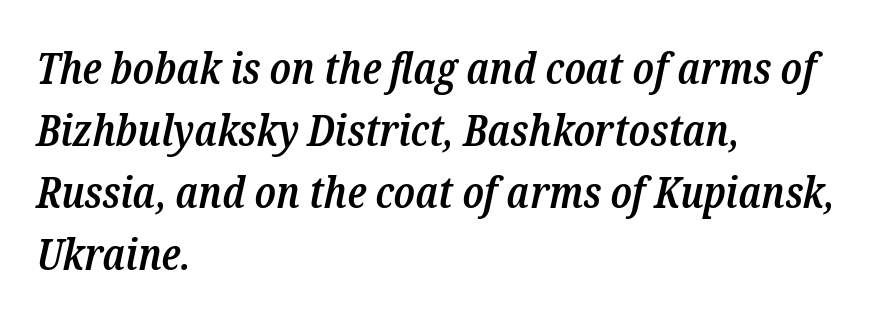
The image shows 44 px semibold, condensed serif type, italic (leaning right); set left-aligned, normal line spacing (1.41x), normal letter spacing, not underlined; low stroke contrast and a medium x-height.
